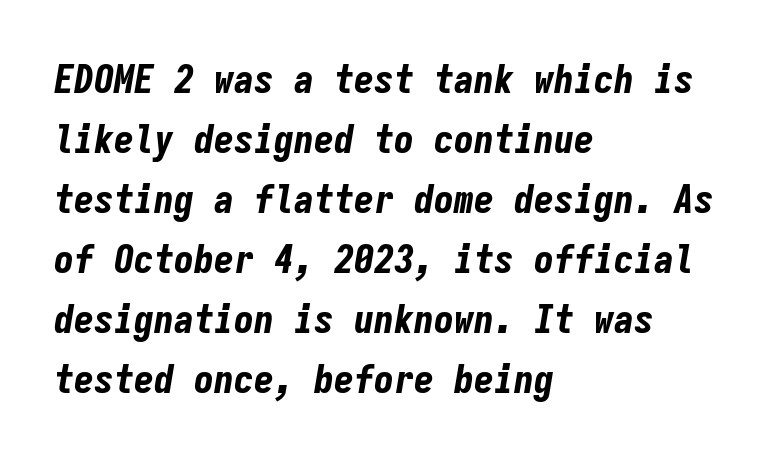
Slant detected: the letters are inclined. Quick note: interline space is typical. Words appear dense and cohesive because spacing is normal. Teacher's note: observe the even left margin — that is flush-left alignment.
